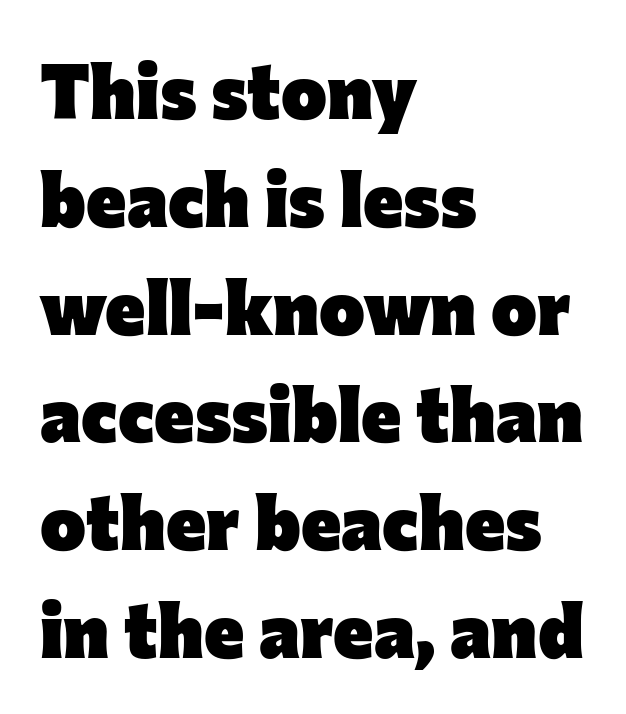
You could not count columns in this text — the font is proportionally spaced. Visually the block forms a straight wall on the left and a jagged coastline on the right. The glyphs have the mass of a bold cut. Serifs: no, the terminals of the letterforms are clean.
